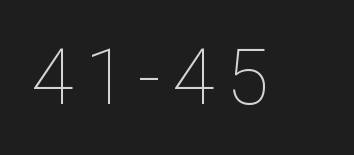
The image shows 78 px thin type, upright; set not underlined; low stroke contrast and a medium x-height.
